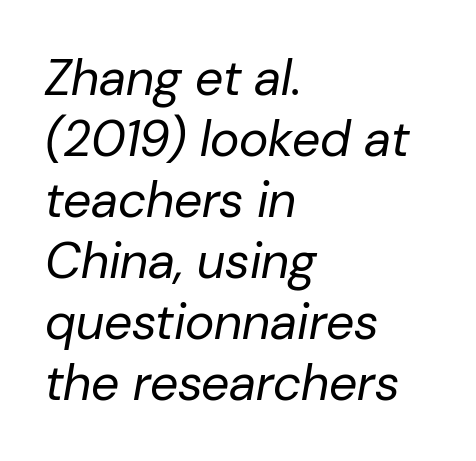
The compositor pushed each line to the left boundary. Is this a heavy cut? Hardly; it is regular or lighter. Each row of text sits above clean, open space. Observe the ordinary spacing: letters are neighbours, not strangers. Here the designer chose a conventional face with non-uniform glyph widths.
